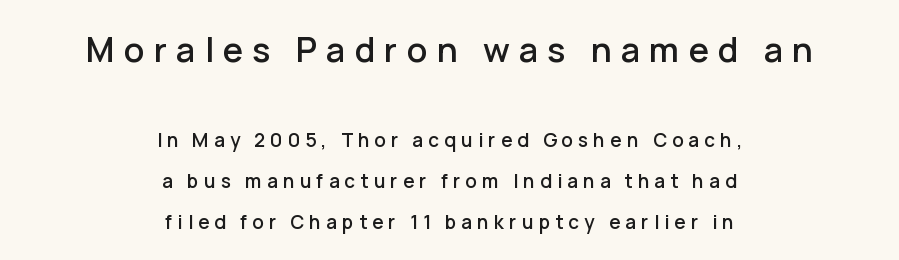
Q: Is the text italic (slanted)? A: No, it is upright.
Q: Is the typeface a serif or a sans-serif typeface? A: Sans-serif.
Q: Is the text underlined? A: No.
Q: How is the paragraph aligned? A: Centered.
Q: Is the spacing between letters normal or unusually wide? A: Unusually wide.
Q: Is the spacing between lines tight, normal or loose? A: Loose.
Q: Which block of text is set in a larger size, the first (top) or the second (bottom)? A: The first (top) one.
Q: Width (condensed, normal, or wide)? A: Normal.
Q: Stroke contrast? A: Low.
Q: x-height? A: Medium.
Q: Monospaced? A: No.
